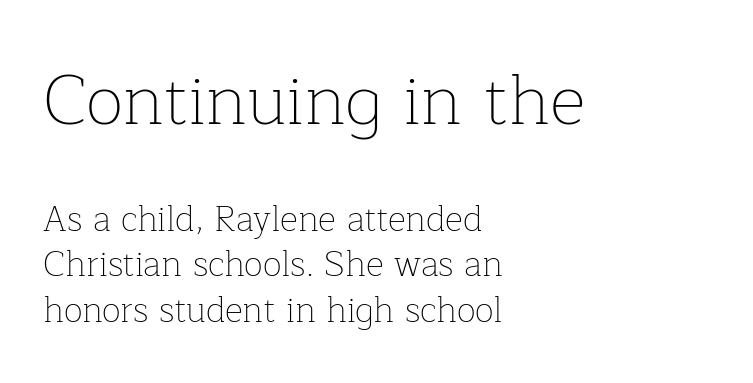
{"serif": "yes", "italic": "no", "bold": "no", "weight": "thin", "width": "normal", "stroke_contrast": "low", "x_height": "medium", "monospaced": "no", "underline": "no", "align": "left", "line_spacing": "normal", "line_spacing_ratio": 1.3, "letter_spacing": "normal", "letter_spacing_em": 0.0, "larger_block": "first", "size_ratio": 2.0, "glyph_px": 70}
